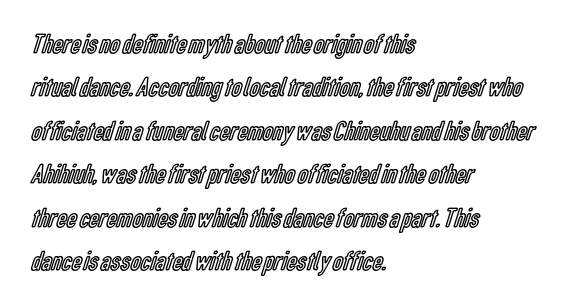
The image shows 28 px condensed type; set left-aligned, normal line spacing (1.55x), normal letter spacing, not underlined; a medium x-height.
